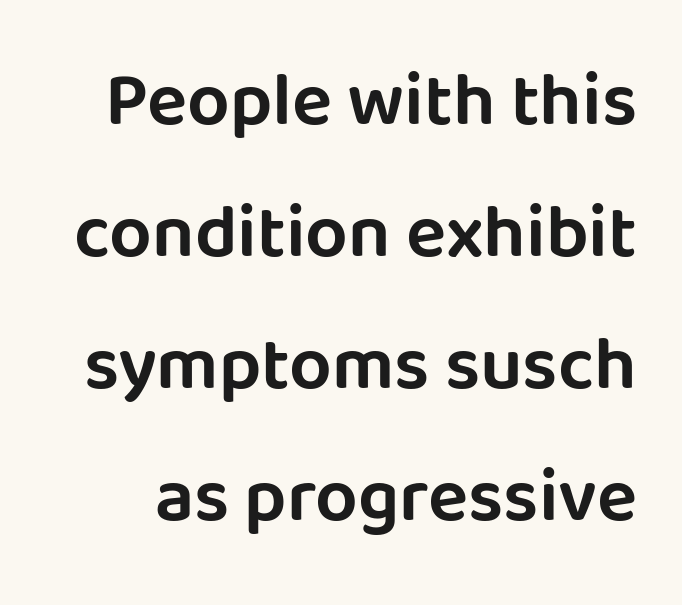
{"serif": "no", "italic": "no", "width": "normal", "stroke_contrast": "low", "x_height": "large", "monospaced": "no", "underline": "no", "line_spacing_ratio": 1.76, "letter_spacing": "normal", "letter_spacing_em": 0.0, "glyph_px": 75}
